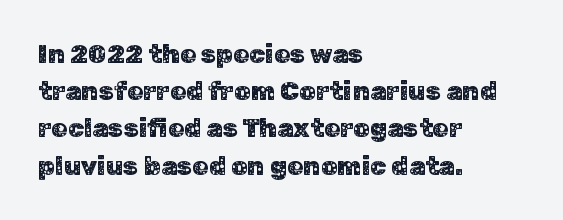
The image shows 26 px text type, upright; set left-aligned, normal line spacing (1.43x), normal letter spacing, not underlined.
